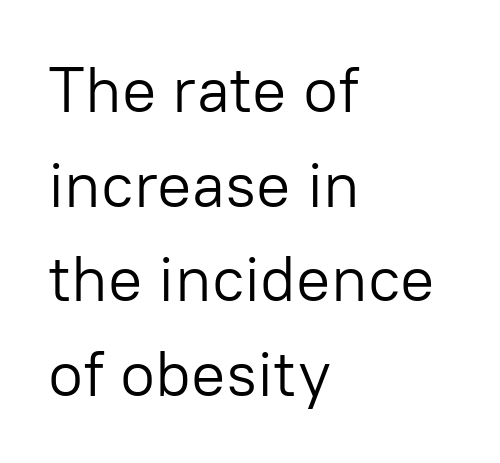
The image shows 64 px light sans-serif type, upright; set left-aligned, normal line spacing (1.48x), normal letter spacing, not underlined; low stroke contrast and a medium x-height.
